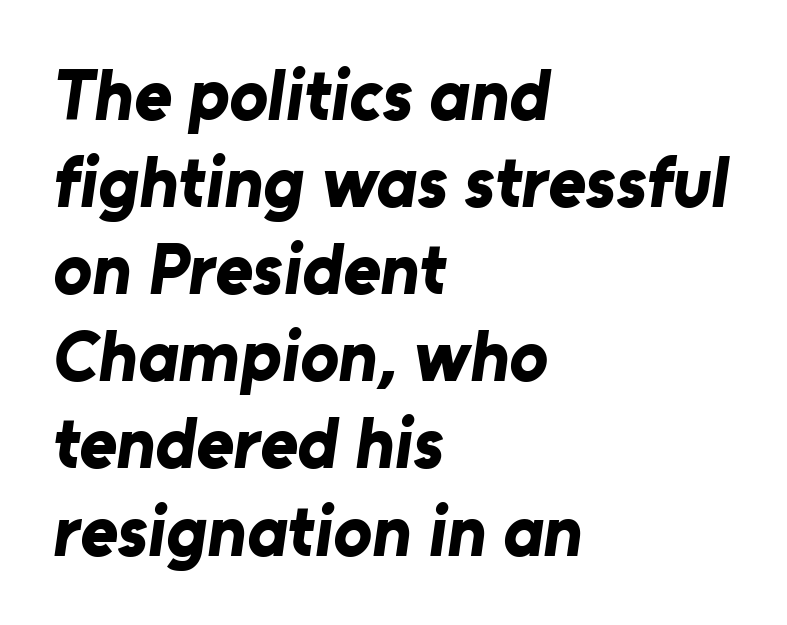
The image shows 72 px bold sans-serif type; set left-aligned, line spacing 1.21x, normal letter spacing, not underlined; low stroke contrast and a medium x-height.
